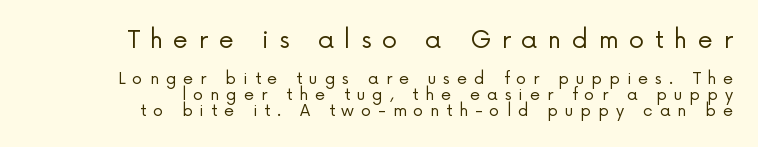
The image shows 24 px text type, upright; set right-aligned, tight line spacing (1.02x), unusually wide letter spacing (+0.44 em), not underlined; the first (top) block is 1.5x larger.
